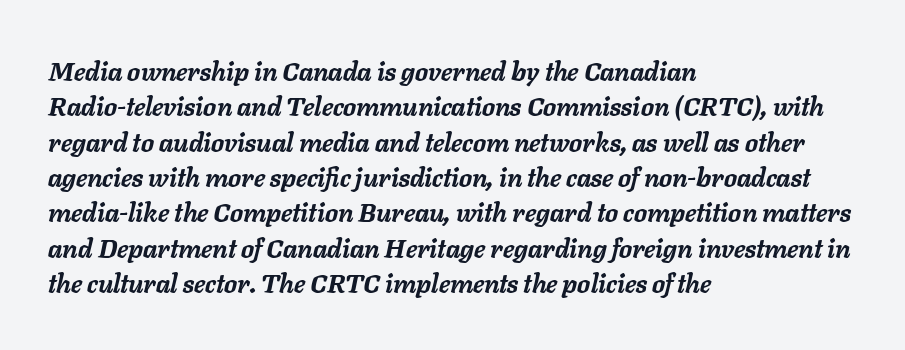
The image shows 26 px bold type, italic (leaning right); set left-aligned, normal line spacing (1.36x), normal letter spacing, not underlined.
